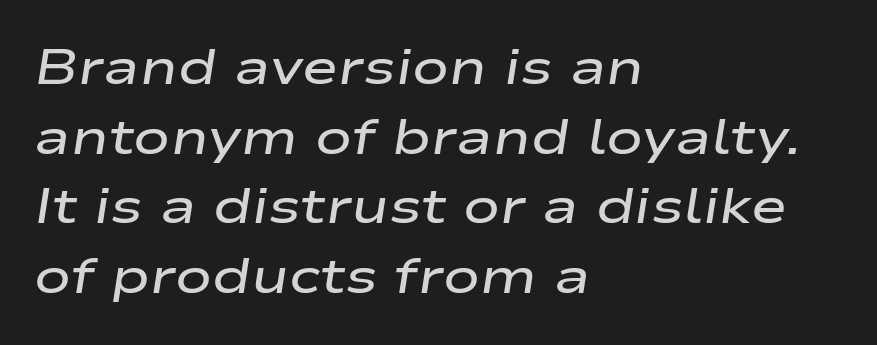
The image shows 49 px semibold, wide type, italic (leaning right); set left-aligned, normal line spacing (1.42x), normal letter spacing, not underlined; low stroke contrast and a medium x-height.
